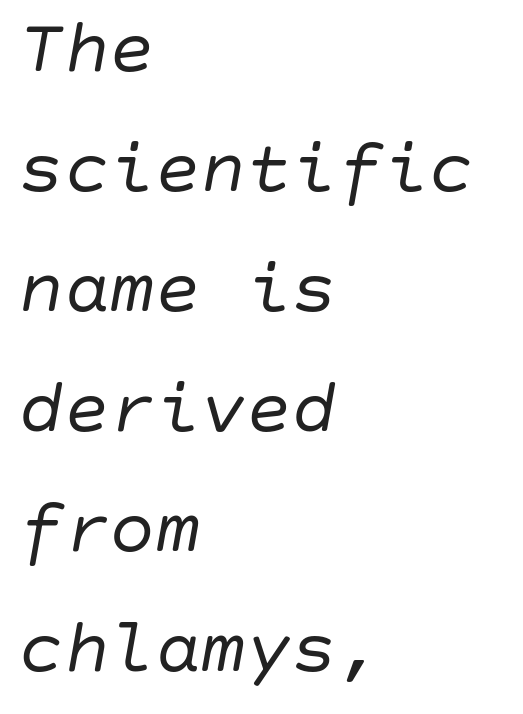
The image shows 76 px regular-weight type, italic (leaning right); set left-aligned, normal line spacing (1.58x), normal letter spacing, not underlined; low stroke contrast and a large x-height.
